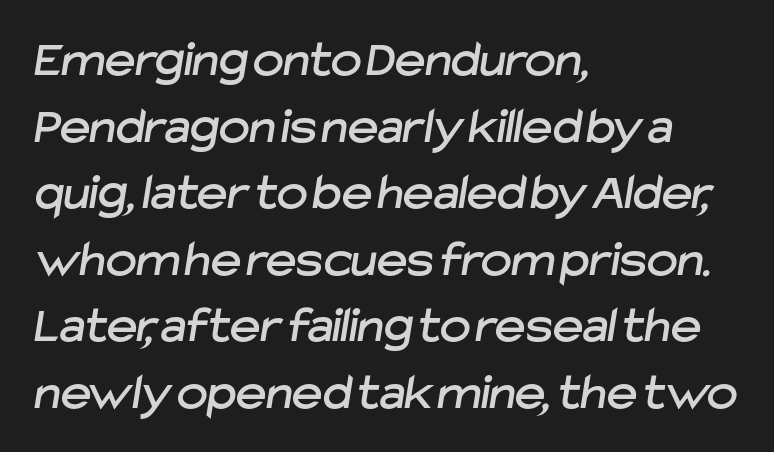
{"serif": "no", "width": "normal", "stroke_contrast": "low", "x_height": "medium", "monospaced": "no", "underline": "no", "align": "left", "line_spacing": "normal", "line_spacing_ratio": 1.28, "letter_spacing": "normal", "letter_spacing_em": 0.0, "glyph_px": 52}
